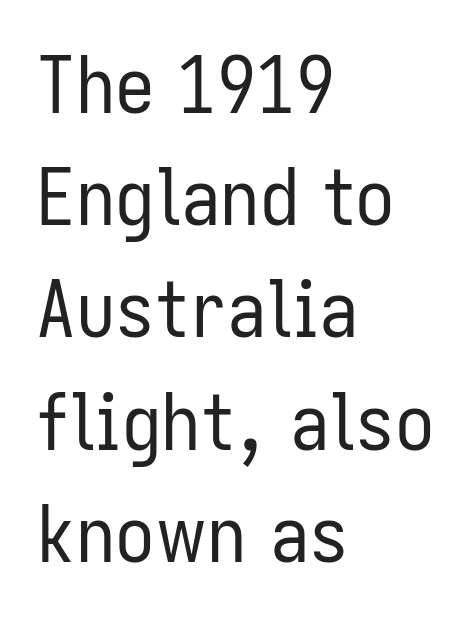
{"serif": "no", "italic": "no", "bold": "no", "weight": "regular", "width": "condensed", "stroke_contrast": "low", "x_height": "medium", "monospaced": "no", "underline": "no", "align": "left", "line_spacing": "normal", "line_spacing_ratio": 1.42, "letter_spacing": "normal", "letter_spacing_em": 0.0, "glyph_px": 79}
